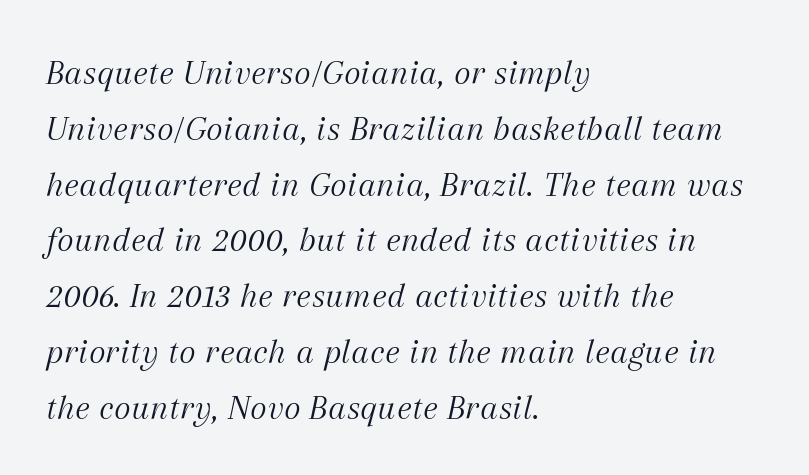
Q: Is the text bold? A: No.
Q: Is the text italic (slanted)? A: Yes, it leans right by about 12 degrees.
Q: Is the typeface a serif or a sans-serif typeface? A: Serif.
Q: Is the text underlined? A: No.
Q: How is the paragraph aligned? A: Left-aligned.
Q: Is the spacing between letters normal or unusually wide? A: Normal.
Q: Is the spacing between lines tight, normal or loose? A: Normal.
Q: Width (condensed, normal, or wide)? A: Normal.
Q: Stroke contrast? A: Medium.
Q: x-height? A: Medium.
Q: Monospaced? A: No.
